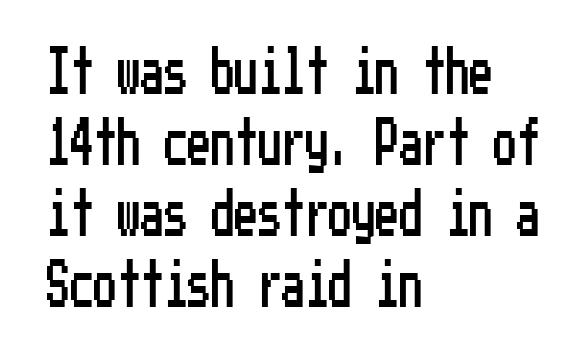
Q: Is the text italic (slanted)? A: No, it is upright.
Q: Is the typeface a serif or a sans-serif typeface? A: Sans-serif.
Q: Is the text underlined? A: No.
Q: How is the paragraph aligned? A: Left-aligned.
Q: Is the spacing between letters normal or unusually wide? A: Normal.
Q: Is the spacing between lines tight, normal or loose? A: Normal.
Q: Width (condensed, normal, or wide)? A: Condensed.
Q: Stroke contrast? A: Low.
Q: x-height? A: Medium.
